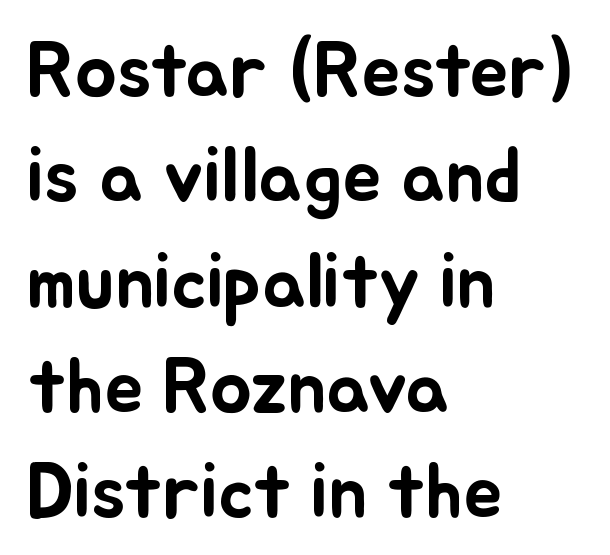
This sample uses an upright cut, with every glyph sitting square on the baseline. The letters advance in unequal steps, a hallmark of proportional type. Compared with typical body copy, the letter spacing here is the same. Horizontal bands of white between lines are of average thickness. Layout note: lines flush left.
